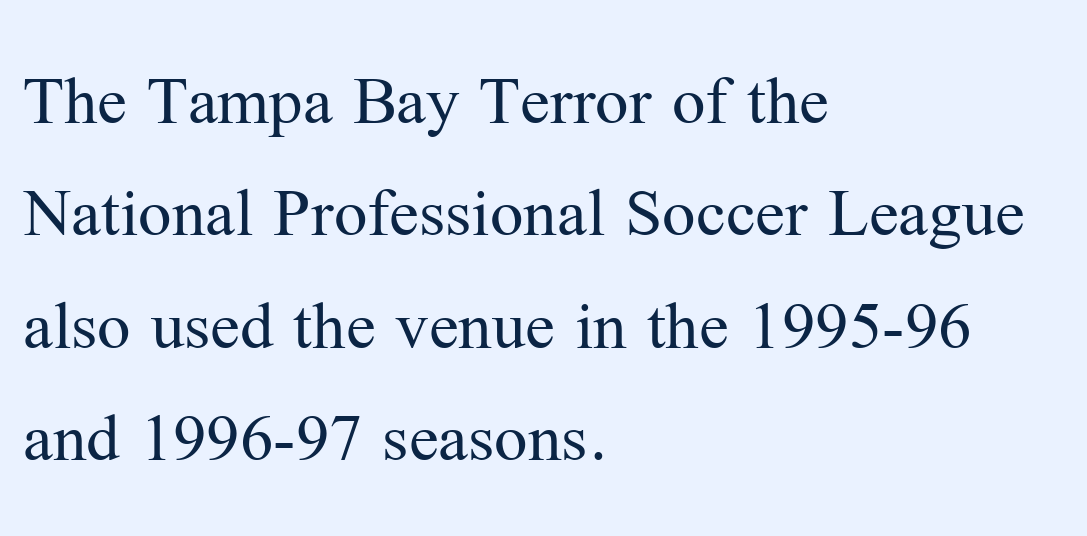
The image shows 74 px regular-weight serif type, upright; set left-aligned, normal line spacing (1.52x), normal letter spacing, not underlined; medium stroke contrast and a medium x-height.
